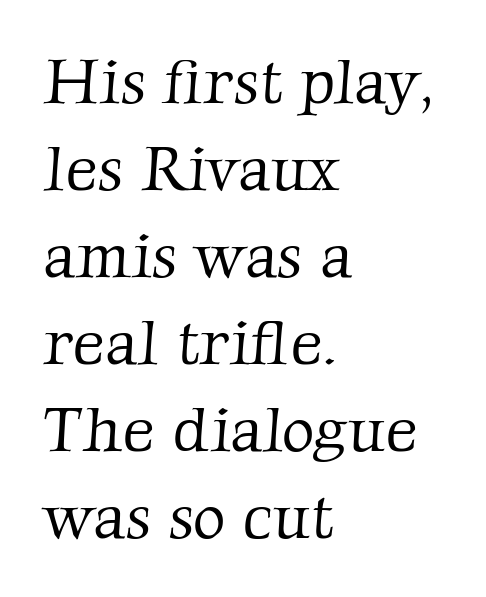
The image shows 63 px light serif type; set left-aligned, normal line spacing (1.38x), normal letter spacing, not underlined; low stroke contrast and a medium x-height.
